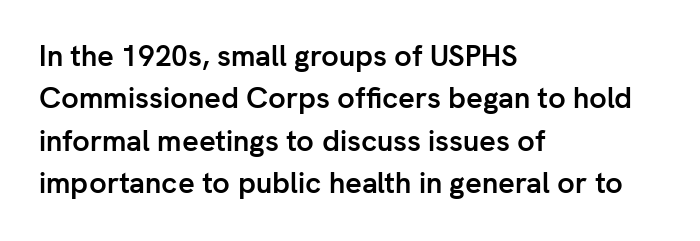
{"serif": "no", "italic": "no", "bold": "yes", "weight": "semibold", "width": "normal", "stroke_contrast": "low", "x_height": "medium", "monospaced": "no", "underline": "no", "align": "left", "line_spacing": "normal", "line_spacing_ratio": 1.46, "letter_spacing": "normal", "letter_spacing_em": 0.0, "glyph_px": 29}
